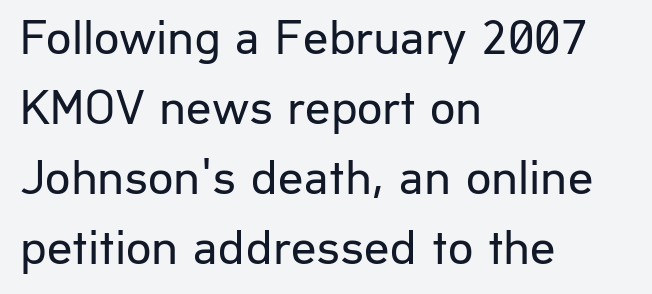
Serifs: no, the terminals of the letterforms are clean. Check the space under the baseline: it is left empty. Unbolded letterforms with no extra heft. Students, observe: this is what conventionally led text looks like. These lines are rendered in a variable-pitch font. A typesetter would call this zero additional tracking.
